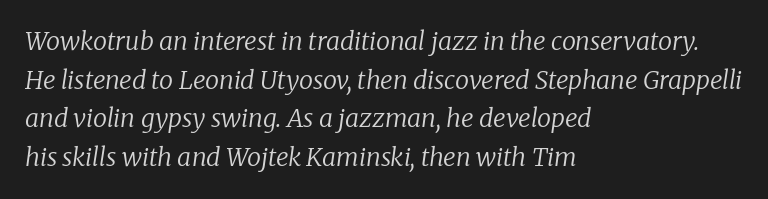
Q: Is the text bold? A: No.
Q: Is the text italic (slanted)? A: Yes, it leans right by about 8 degrees.
Q: Is the text underlined? A: No.
Q: How is the paragraph aligned? A: Left-aligned.
Q: Is the spacing between letters normal or unusually wide? A: Normal.
Q: Is the spacing between lines tight, normal or loose? A: Normal.
